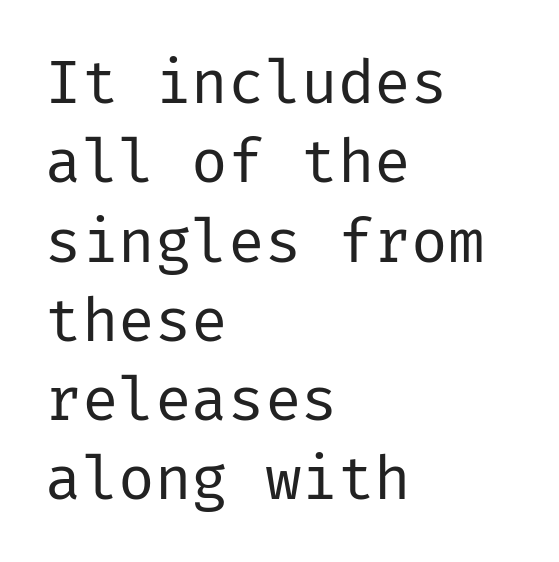
Stroke thickness stays within the range of a standard reading face or lighter. Between one letter and the next there's only the usual sliver of space. Reading down the column, the eye jumps a familiar distance to each next line. Posture: upright roman.
